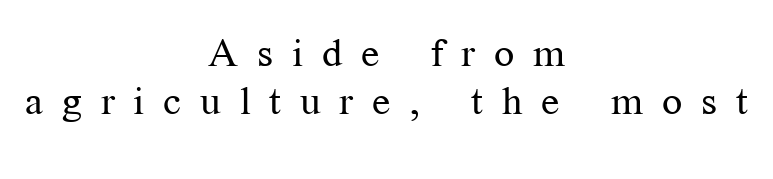
The image shows 40 px regular-weight serif type, upright; set centered, line spacing 1.2x, unusually wide letter spacing (+0.47 em), not underlined; medium stroke contrast and a medium x-height.
